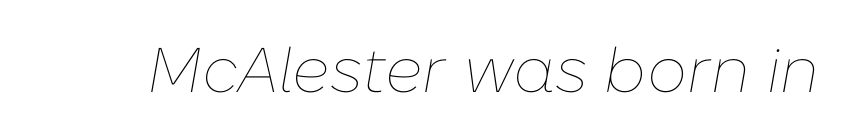
The image shows 63 px thin type, italic (leaning right); set normal letter spacing, not underlined; low stroke contrast and a medium x-height.
